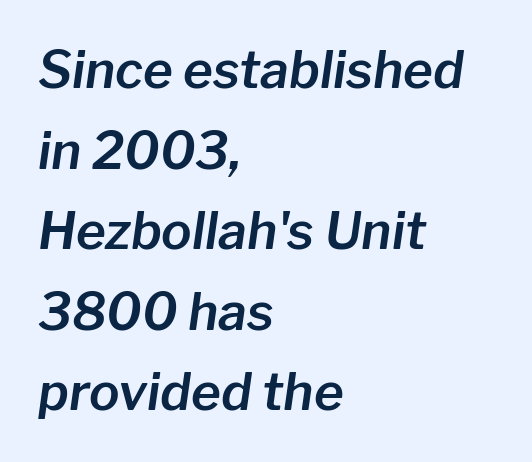
Is the block centered? No — it sits flush against the left margin. The face used here is rendered with its standard letterfit. Letters rest on an invisible, unmarked baseline. This sample has the flowing, uneven cadence of proportional lettering. Normally led — the rows are evenly, conventionally spaced. The specimen reads as italic at a glance.
